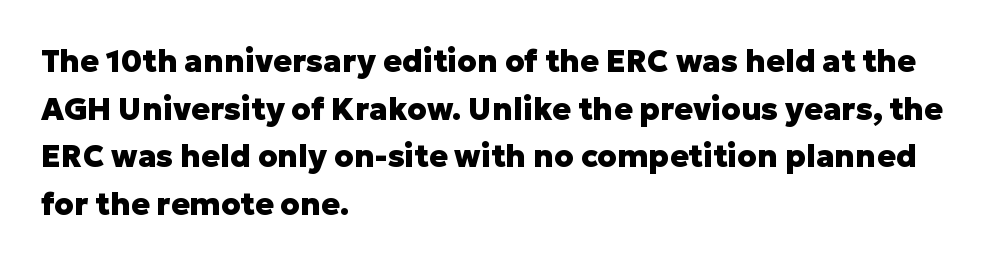
The image shows 31 px heavy sans-serif type, upright; set left-aligned, normal line spacing (1.54x), normal letter spacing, not underlined; low stroke contrast and a medium x-height.
